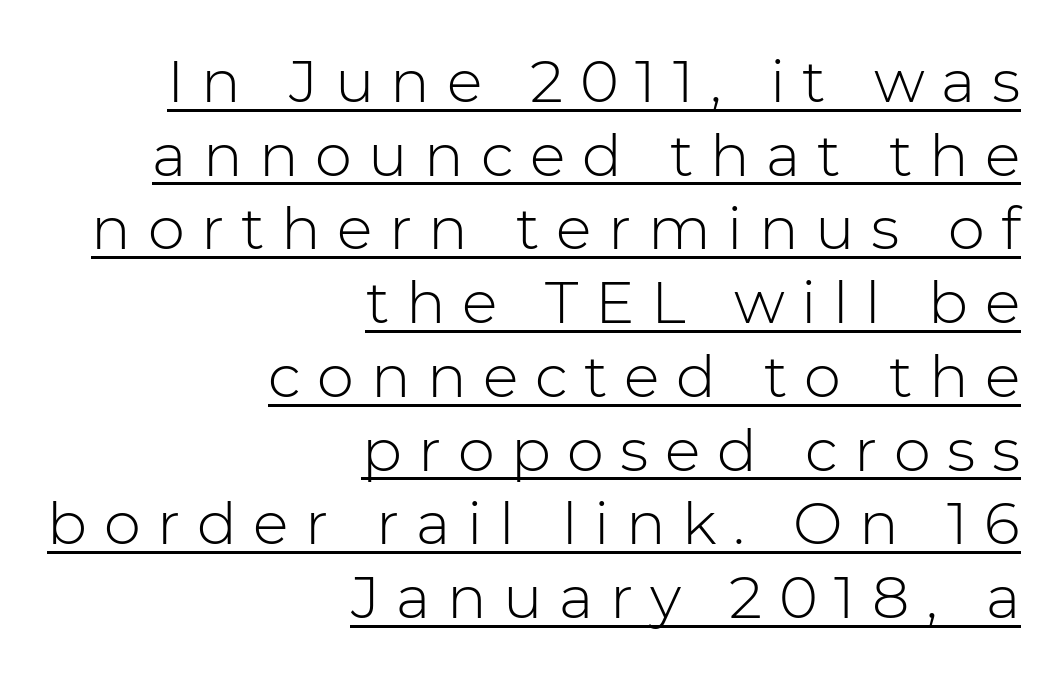
Q: Is the text bold? A: No.
Q: Is the text italic (slanted)? A: No, it is upright.
Q: Is the typeface a serif or a sans-serif typeface? A: Sans-serif.
Q: Is the text underlined? A: Yes.
Q: How is the paragraph aligned? A: Right-aligned.
Q: Is the spacing between letters normal or unusually wide? A: Unusually wide.
Q: Is the spacing between lines tight, normal or loose? A: Normal.
Q: Width (condensed, normal, or wide)? A: Normal.
Q: Stroke contrast? A: Low.
Q: x-height? A: Medium.
Q: Monospaced? A: No.
